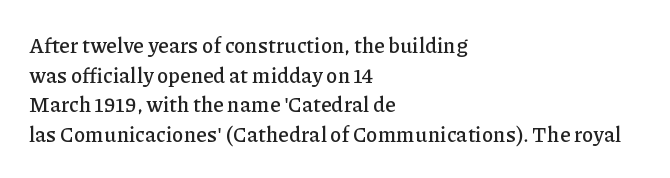
The image shows 21 px text type, upright; set left-aligned, normal line spacing (1.41x), normal letter spacing, not underlined.
